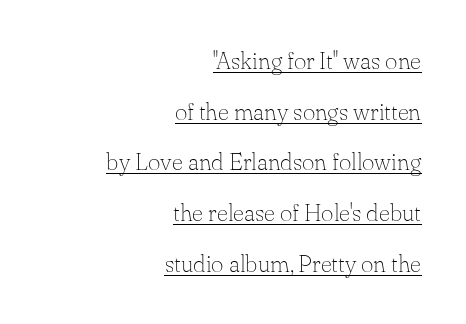
Interline gaps are noticeably wide in this sample. Each stroke keeps to a modest, everyday thickness or less. A baseline rule has been typeset under these characters. Posture: vertical.
